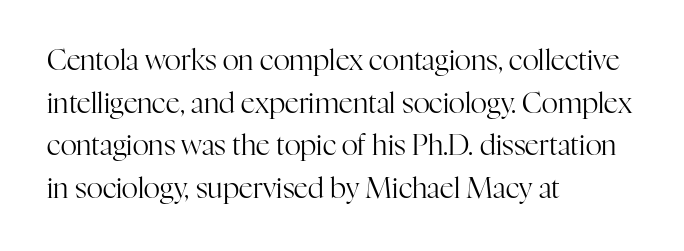
The image shows 28 px regular-weight serif type, upright; set left-aligned, normal line spacing (1.52x), normal letter spacing, not underlined; high stroke contrast and a medium x-height.
